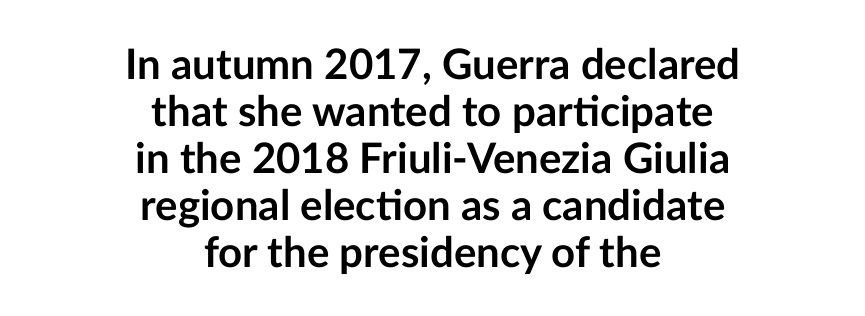
The image shows 42 px semibold sans-serif type, upright; set centered, tight line spacing (1.12x), normal letter spacing, not underlined; low stroke contrast and a medium x-height.
